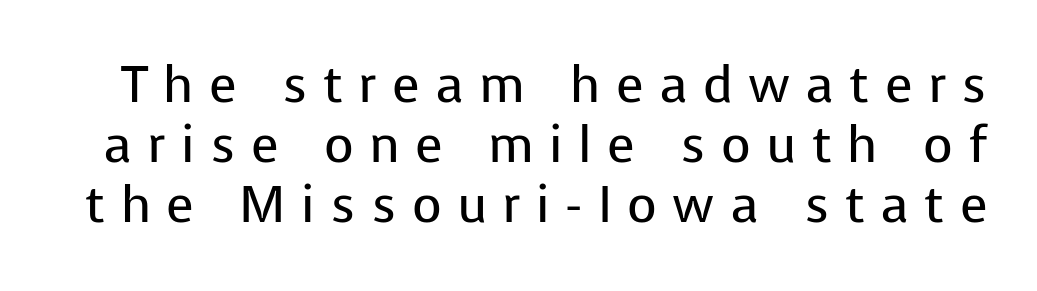
Q: Is the text bold? A: No.
Q: Is the text italic (slanted)? A: No, it is upright.
Q: Is the typeface a serif or a sans-serif typeface? A: Sans-serif.
Q: Is the text underlined? A: No.
Q: Is the spacing between letters normal or unusually wide? A: Unusually wide.
Q: Width (condensed, normal, or wide)? A: Normal.
Q: Stroke contrast? A: Low.
Q: x-height? A: Medium.
Q: Monospaced? A: No.
